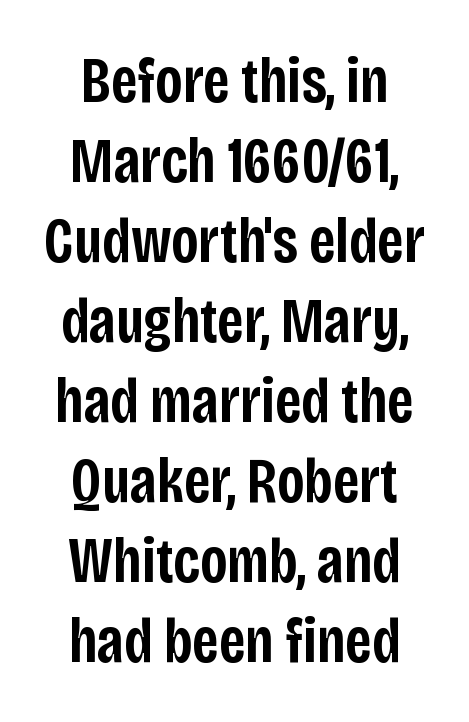
Q: Is the text bold? A: Semi-bold.
Q: Is the text italic (slanted)? A: No, it is upright.
Q: Is the typeface a serif or a sans-serif typeface? A: Sans-serif.
Q: Is the text underlined? A: No.
Q: Is the spacing between letters normal or unusually wide? A: Normal.
Q: Is the spacing between lines tight, normal or loose? A: Normal.
Q: Width (condensed, normal, or wide)? A: Condensed.
Q: Stroke contrast? A: Low.
Q: x-height? A: Large.
Q: Monospaced? A: No.
